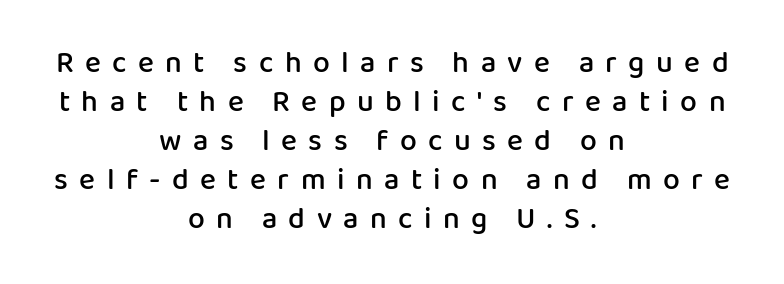
Q: Is the text bold? A: Semi-bold.
Q: Is the text italic (slanted)? A: No, it is upright.
Q: Is the typeface a serif or a sans-serif typeface? A: Sans-serif.
Q: Is the text underlined? A: No.
Q: How is the paragraph aligned? A: Centered.
Q: Is the spacing between letters normal or unusually wide? A: Unusually wide.
Q: Is the spacing between lines tight, normal or loose? A: Normal.
Q: Width (condensed, normal, or wide)? A: Normal.
Q: Stroke contrast? A: Low.
Q: x-height? A: Medium.
Q: Monospaced? A: No.
